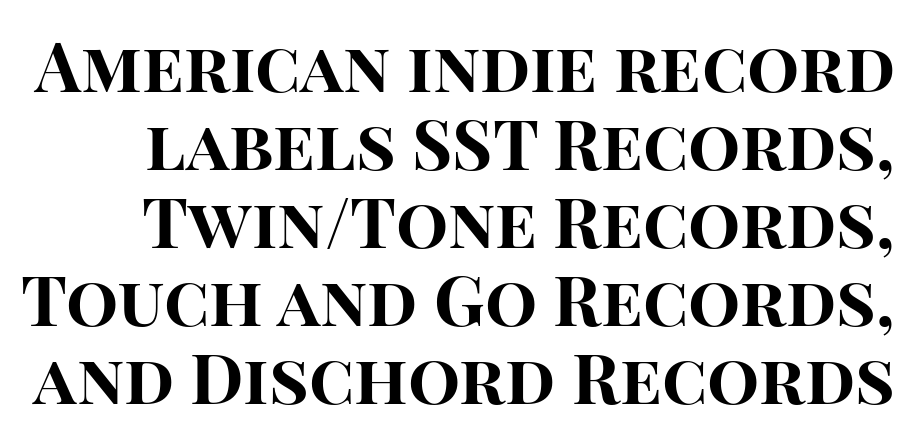
The image shows 69 px bold sans-serif type, upright; set tight line spacing (1.13x), normal letter spacing, not underlined; high stroke contrast and a large x-height.
